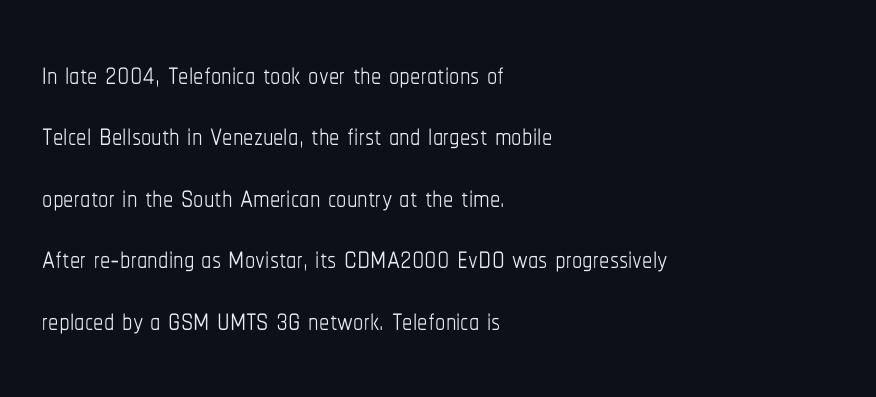
{"italic": "no", "bold": "no", "weight": "thin", "width": "condensed", "stroke_contrast": "low", "x_height": "medium", "monospaced": "no", "underline": "no", "align": "left", "line_spacing": "normal", "line_spacing_ratio": 1.5, "letter_spacing": "normal", "letter_spacing_em": 0.0, "glyph_px": 41}
